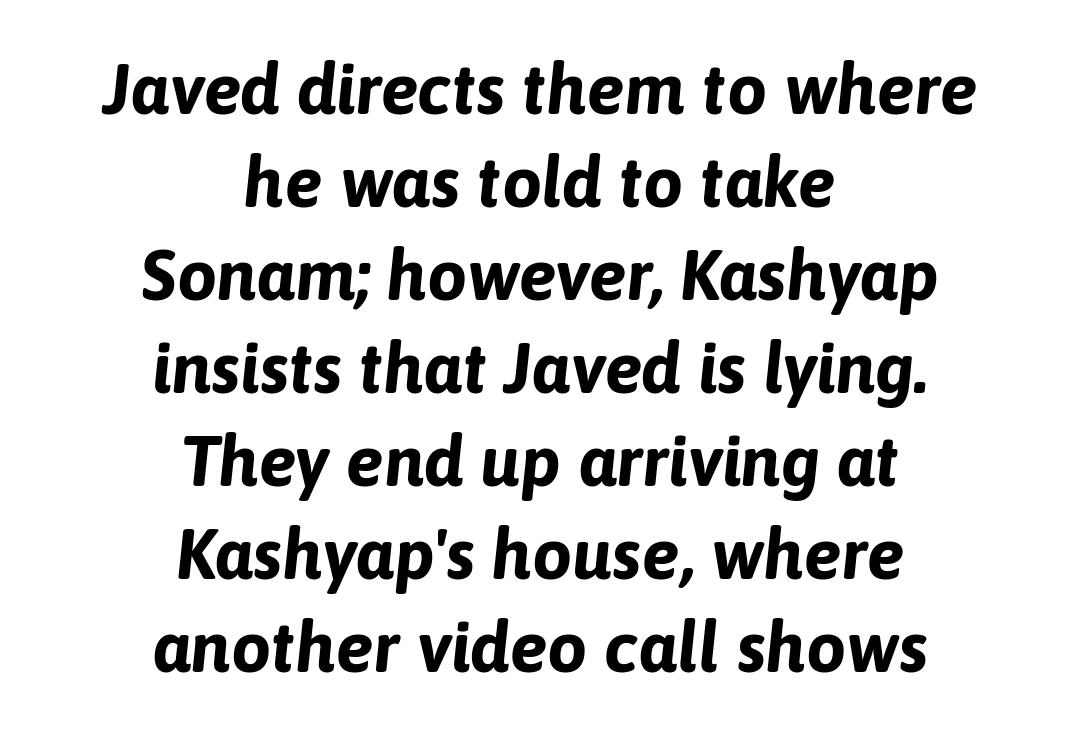
{"italic": "yes", "lean": "right", "slant_degrees": 6, "bold": "yes", "weight": "bold", "width": "normal", "stroke_contrast": "low", "x_height": "medium", "monospaced": "no", "underline": "no", "align": "center", "line_spacing": "normal", "line_spacing_ratio": 1.31, "letter_spacing": "normal", "letter_spacing_em": 0.0, "glyph_px": 71}
